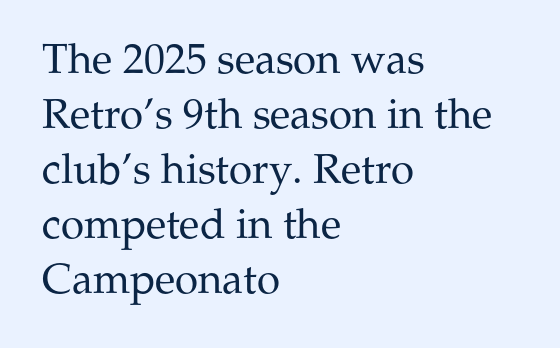
Layout note: lines flush left. The glyphs are unaccompanied by any horizontal stroke below them. Notice how the stems are strictly vertical — no italics here. Notice how descenders clear the ascenders below comfortably — that's standard leading. Check where the strokes stop: tiny serifs finish them off.
